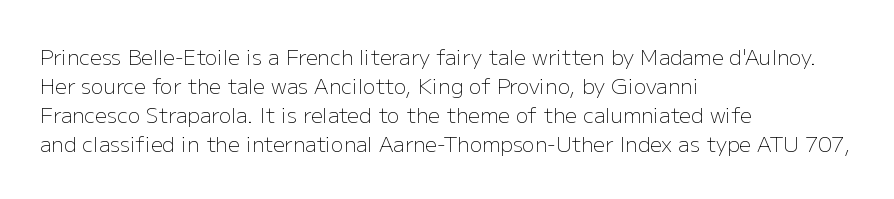
Q: Is the text bold? A: No.
Q: Is the text italic (slanted)? A: No, it is upright.
Q: Is the text underlined? A: No.
Q: How is the paragraph aligned? A: Left-aligned.
Q: Is the spacing between letters normal or unusually wide? A: Normal.
Q: Is the spacing between lines tight, normal or loose? A: Normal.
